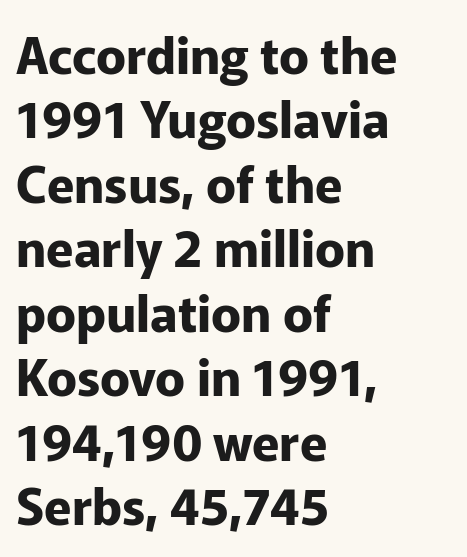
Q: Is the text bold? A: Yes.
Q: Is the text italic (slanted)? A: No, it is upright.
Q: Is the typeface a serif or a sans-serif typeface? A: Sans-serif.
Q: Is the text underlined? A: No.
Q: How is the paragraph aligned? A: Left-aligned.
Q: Is the spacing between letters normal or unusually wide? A: Normal.
Q: Is the spacing between lines tight, normal or loose? A: Normal.
Q: Width (condensed, normal, or wide)? A: Normal.
Q: Stroke contrast? A: Low.
Q: x-height? A: Medium.
Q: Monospaced? A: No.
